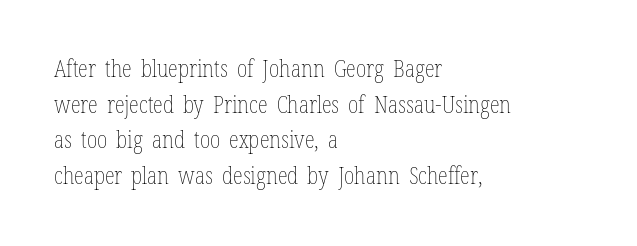
The image shows 23 px text type, upright; set left-aligned, normal line spacing (1.55x), normal letter spacing, not underlined.
